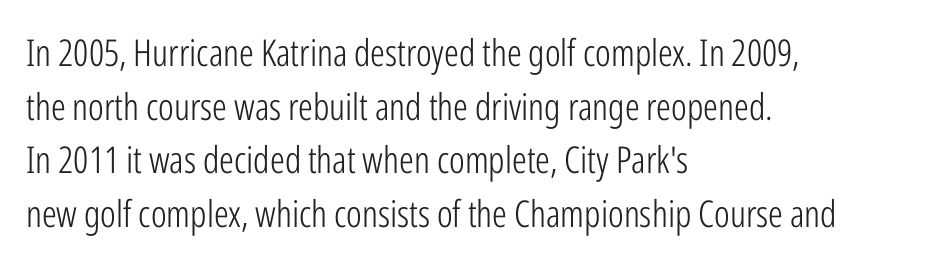
{"serif": "no", "italic": "no", "bold": "no", "weight": "light", "width": "condensed", "stroke_contrast": "low", "x_height": "medium", "monospaced": "no", "underline": "no", "align": "left", "line_spacing": "normal", "line_spacing_ratio": 1.45, "letter_spacing": "normal", "letter_spacing_em": 0.0, "glyph_px": 37}
